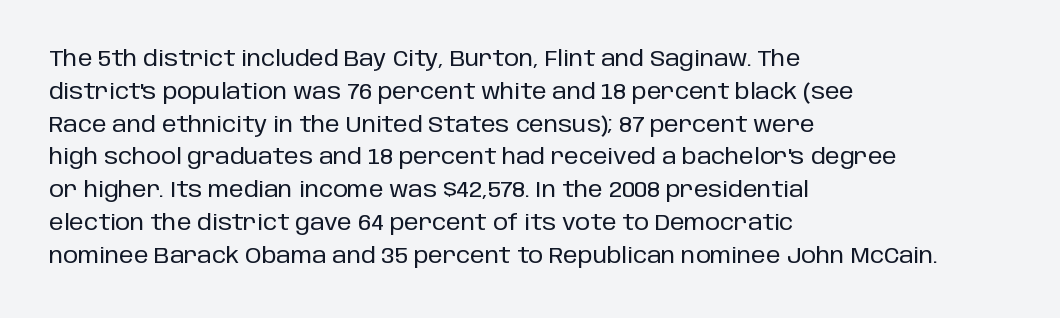
Q: Is the text italic (slanted)? A: No, it is upright.
Q: Is the text underlined? A: No.
Q: How is the paragraph aligned? A: Left-aligned.
Q: Is the spacing between letters normal or unusually wide? A: Normal.
Q: Is the spacing between lines tight, normal or loose? A: Normal.
